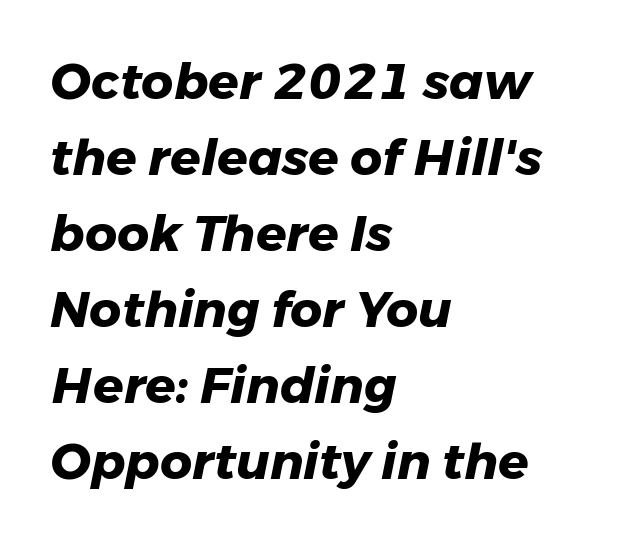
Q: Is the text bold? A: Yes.
Q: Is the text italic (slanted)? A: Yes, it leans right by about 11 degrees.
Q: Is the text underlined? A: No.
Q: How is the paragraph aligned? A: Left-aligned.
Q: Is the spacing between letters normal or unusually wide? A: Normal.
Q: Is the spacing between lines tight, normal or loose? A: Normal.
Q: Width (condensed, normal, or wide)? A: Normal.
Q: Stroke contrast? A: Low.
Q: x-height? A: Medium.
Q: Monospaced? A: No.
